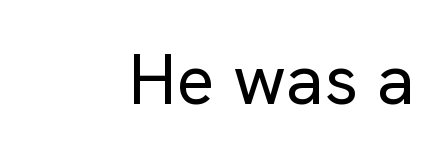
The image shows 71 px regular-weight sans-serif type, upright; set normal letter spacing, not underlined; low stroke contrast and a medium x-height.
